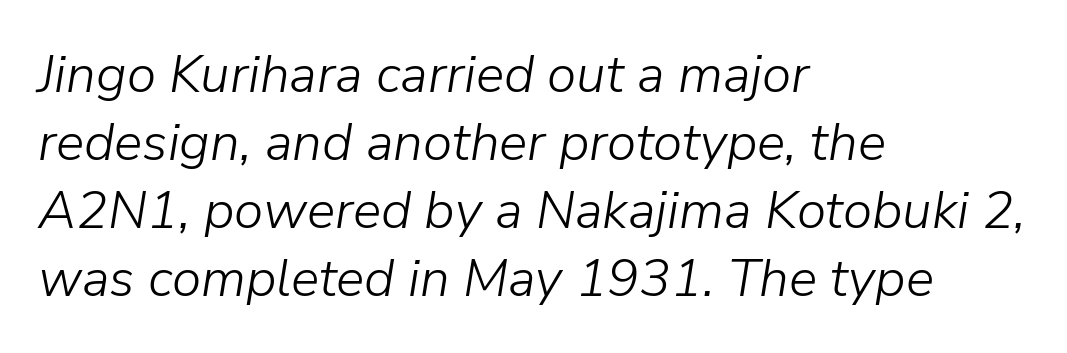
{"italic": "yes", "lean": "right", "slant_degrees": 9, "bold": "no", "weight": "light", "width": "normal", "stroke_contrast": "low", "x_height": "medium", "monospaced": "no", "underline": "no", "align": "left", "line_spacing": "normal", "line_spacing_ratio": 1.28, "letter_spacing": "normal", "letter_spacing_em": 0.0, "glyph_px": 53}
